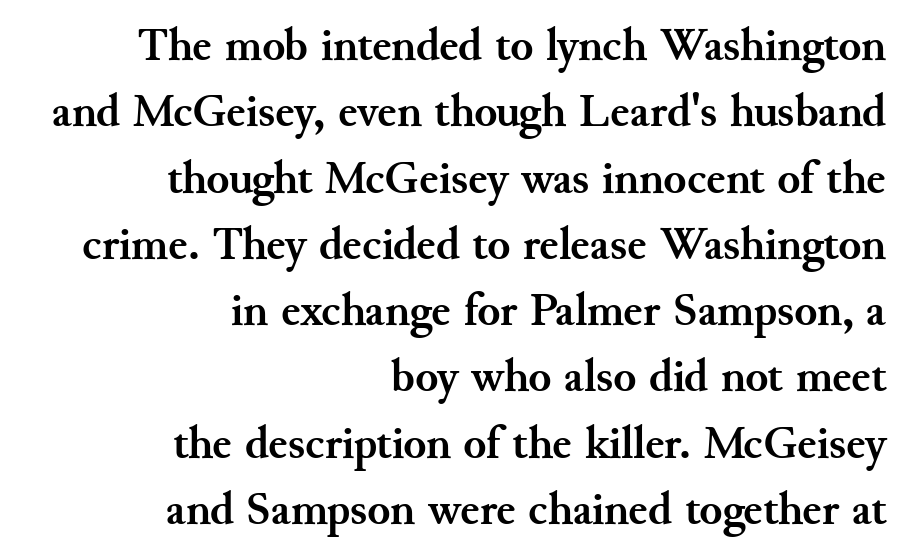
{"serif": "yes", "italic": "no", "bold": "yes", "weight": "semibold", "width": "normal", "stroke_contrast": "medium", "x_height": "small", "monospaced": "no", "underline": "no", "align": "right", "line_spacing": "normal", "line_spacing_ratio": 1.41, "letter_spacing": "normal", "letter_spacing_em": 0.0, "glyph_px": 47}
